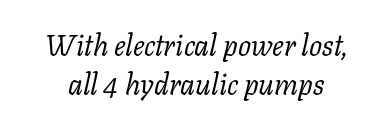
{"serif": "yes", "italic": "yes", "lean": "right", "slant_degrees": 11, "bold": "no", "weight": "regular", "width": "normal", "stroke_contrast": "low", "x_height": "medium", "monospaced": "no", "underline": "no", "line_spacing": "normal", "line_spacing_ratio": 1.33, "letter_spacing": "normal", "letter_spacing_em": 0.0, "glyph_px": 29}
